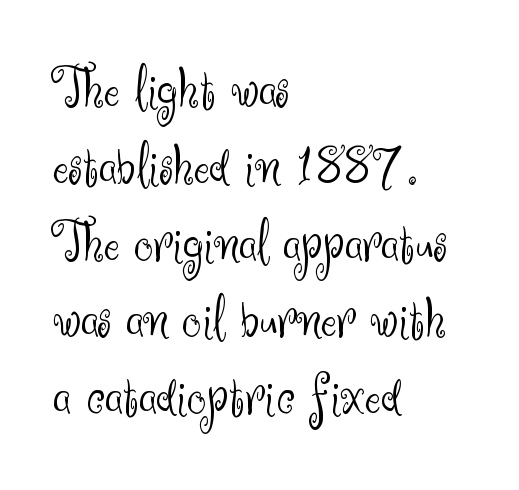
{"serif": "no", "italic": "no", "bold": "no", "weight": "light", "width": "normal", "stroke_contrast": "medium", "x_height": "small", "monospaced": "no", "underline": "no", "align": "left", "line_spacing": "normal", "line_spacing_ratio": 1.28, "letter_spacing": "normal", "letter_spacing_em": 0.0, "glyph_px": 60}
